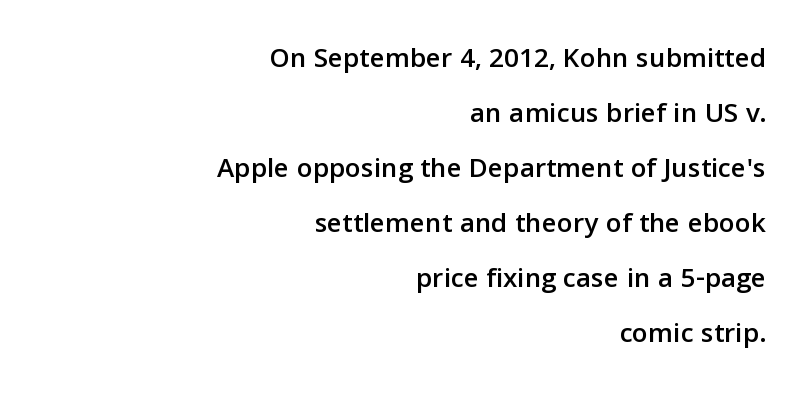
{"serif": "no", "italic": "no", "width": "normal", "stroke_contrast": "low", "x_height": "medium", "monospaced": "no", "underline": "no", "align": "right", "line_spacing": "loose", "line_spacing_ratio": 1.9, "letter_spacing": "normal", "letter_spacing_em": 0.0, "glyph_px": 29}
